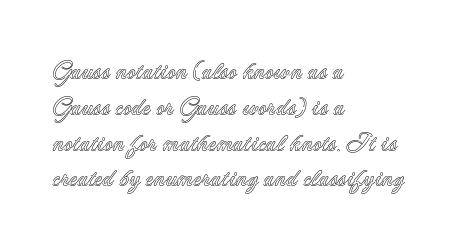
The image shows 24 px text type; set left-aligned, normal line spacing (1.49x), normal letter spacing, not underlined.
